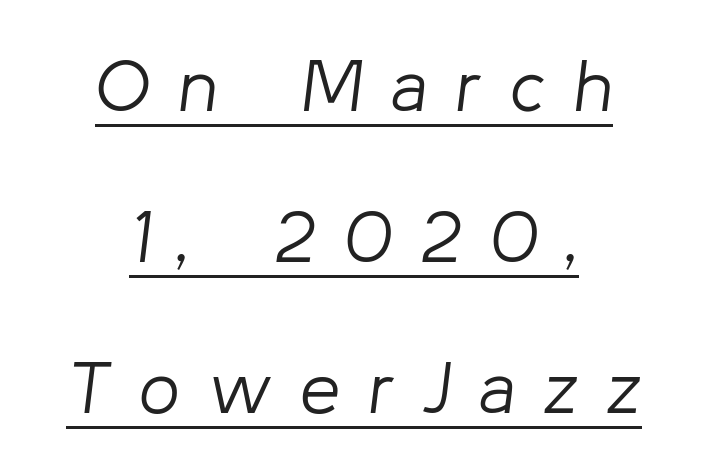
The image shows 72 px light type, italic (leaning right); set centered, loose line spacing (2.1x), unusually wide letter spacing (+0.4 em), underlined; low stroke contrast and a medium x-height.
